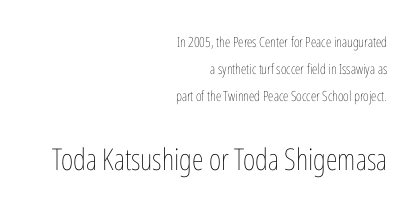
Q: Is the text bold? A: No.
Q: Is the text italic (slanted)? A: No, it is upright.
Q: Is the text underlined? A: No.
Q: How is the paragraph aligned? A: Right-aligned.
Q: Is the spacing between letters normal or unusually wide? A: Normal.
Q: Is the spacing between lines tight, normal or loose? A: Loose.
Q: Which block of text is set in a larger size, the first (top) or the second (bottom)? A: The second (bottom) one.
Q: Width (condensed, normal, or wide)? A: Condensed.
Q: Stroke contrast? A: Low.
Q: x-height? A: Medium.
Q: Monospaced? A: No.
